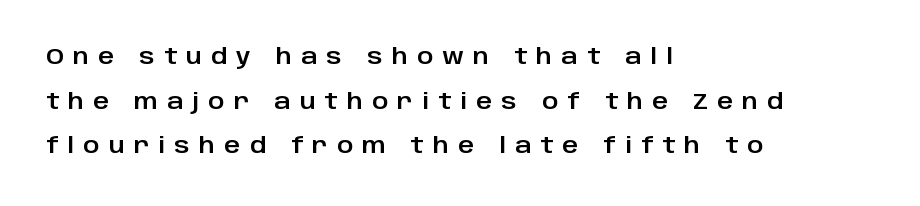
Q: Is the text italic (slanted)? A: No, it is upright.
Q: Is the text underlined? A: No.
Q: How is the paragraph aligned? A: Left-aligned.
Q: Is the spacing between letters normal or unusually wide? A: Unusually wide.
Q: Is the spacing between lines tight, normal or loose? A: Loose.
